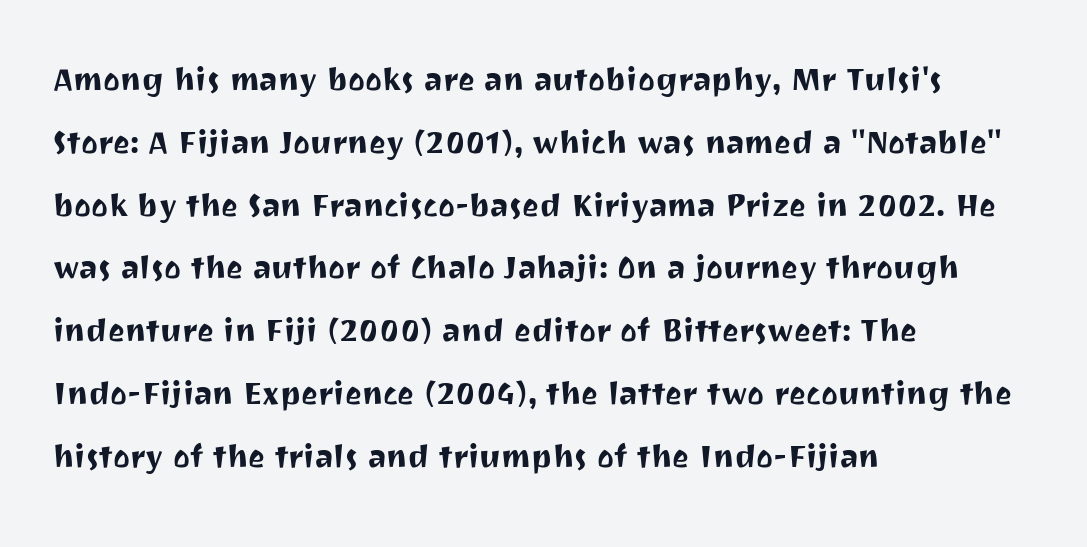
{"serif": "no", "italic": "no", "width": "normal", "stroke_contrast": "medium", "x_height": "medium", "monospaced": "no", "underline": "no", "align": "left", "line_spacing": "normal", "line_spacing_ratio": 1.57, "letter_spacing": "normal", "letter_spacing_em": 0.0, "glyph_px": 40}
